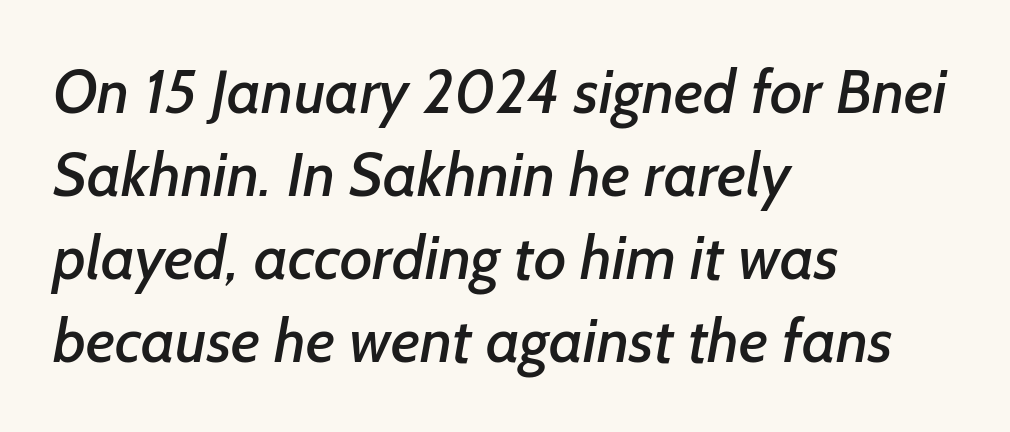
Proportional: the letters do not fall into vertical columns. The letterforms sit shoulder to shoulder at normal distance. Descender tails drop into unmarked territory. The passage is arranged the way most books set body copy — flush left.
